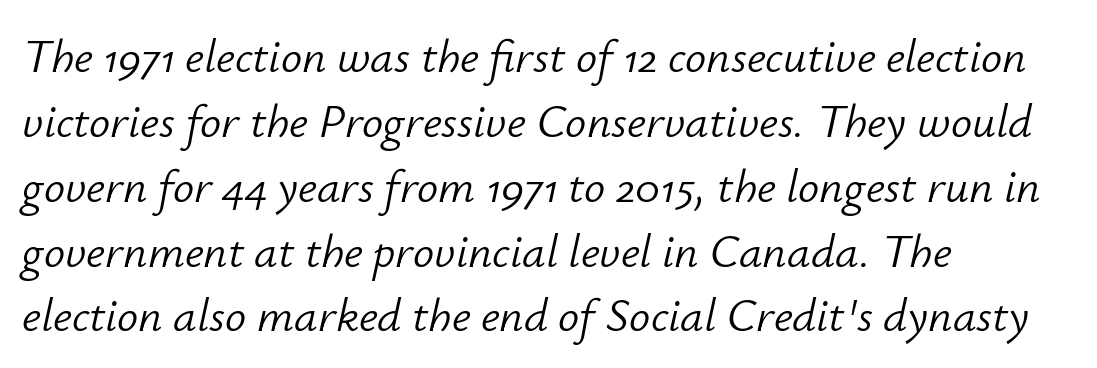
Q: Is the text bold? A: No.
Q: Is the text italic (slanted)? A: Yes, it leans right by about 12 degrees.
Q: Is the text underlined? A: No.
Q: How is the paragraph aligned? A: Left-aligned.
Q: Is the spacing between letters normal or unusually wide? A: Normal.
Q: Is the spacing between lines tight, normal or loose? A: Normal.
Q: Width (condensed, normal, or wide)? A: Normal.
Q: Stroke contrast? A: Low.
Q: x-height? A: Small.
Q: Monospaced? A: No.
